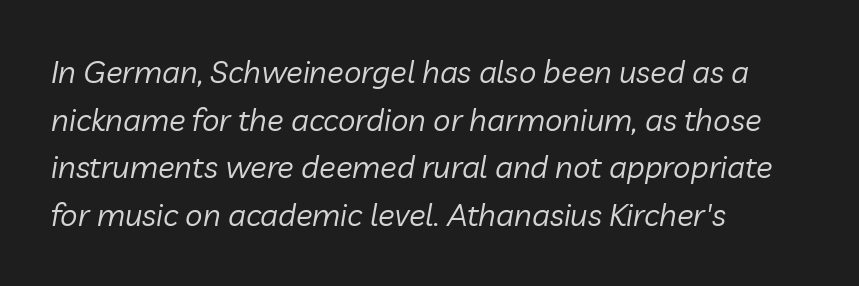
{"italic": "yes", "lean": "right", "slant_degrees": 10, "bold": "no", "weight": "regular", "width": "normal", "stroke_contrast": "low", "x_height": "medium", "monospaced": "no", "underline": "no", "align": "left", "line_spacing": "normal", "line_spacing_ratio": 1.54, "letter_spacing": "normal", "letter_spacing_em": 0.0, "glyph_px": 31}
